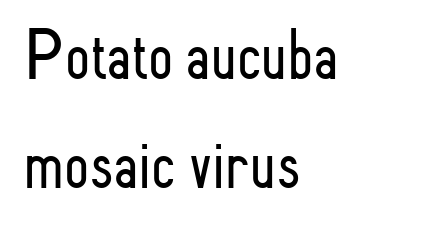
{"serif": "no", "italic": "no", "bold": "no", "weight": "light", "width": "condensed", "stroke_contrast": "low", "x_height": "small", "monospaced": "no", "underline": "no", "align": "left", "line_spacing": "normal", "line_spacing_ratio": 1.51, "letter_spacing": "normal", "letter_spacing_em": 0.0, "glyph_px": 72}
